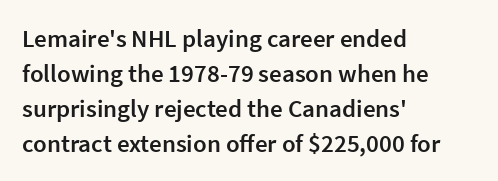
Q: Is the text bold? A: Semi-bold.
Q: Is the text italic (slanted)? A: No, it is upright.
Q: Is the text underlined? A: No.
Q: How is the paragraph aligned? A: Left-aligned.
Q: Is the spacing between letters normal or unusually wide? A: Normal.
Q: Is the spacing between lines tight, normal or loose? A: Normal.
